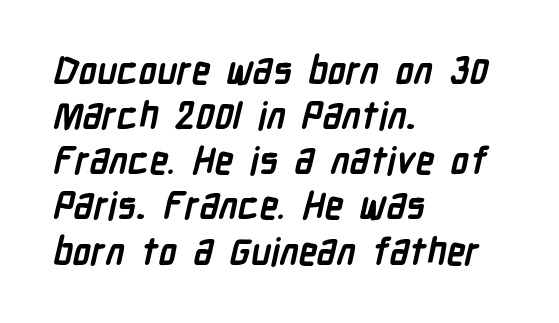
{"serif": "no", "bold": "yes", "weight": "semibold", "width": "condensed", "stroke_contrast": "low", "x_height": "medium", "monospaced": "no", "underline": "no", "align": "left", "line_spacing_ratio": 1.22, "letter_spacing": "normal", "letter_spacing_em": 0.0, "glyph_px": 37}
